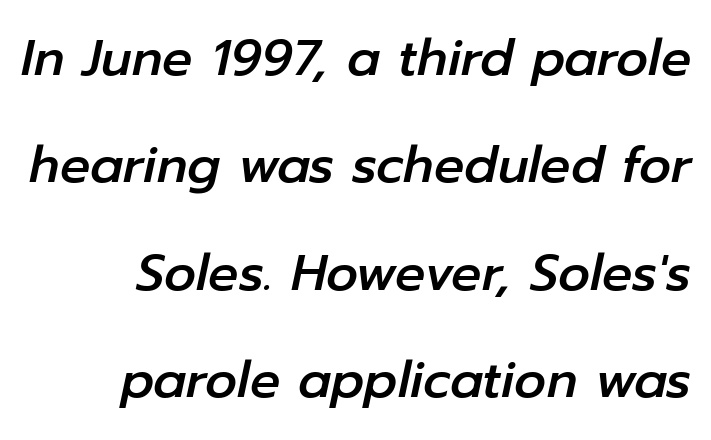
Q: Is the text italic (slanted)? A: Yes, it leans right by about 12 degrees.
Q: Is the text underlined? A: No.
Q: Is the spacing between letters normal or unusually wide? A: Normal.
Q: Is the spacing between lines tight, normal or loose? A: Loose.
Q: Width (condensed, normal, or wide)? A: Normal.
Q: Stroke contrast? A: Low.
Q: x-height? A: Medium.
Q: Monospaced? A: No.
